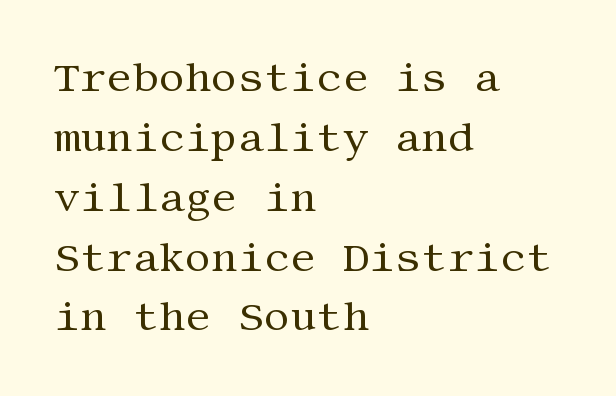
Q: Is the text bold? A: No.
Q: Is the text italic (slanted)? A: No, it is upright.
Q: Is the typeface a serif or a sans-serif typeface? A: Serif.
Q: Is the text underlined? A: No.
Q: How is the paragraph aligned? A: Left-aligned.
Q: Is the spacing between letters normal or unusually wide? A: Normal.
Q: Is the spacing between lines tight, normal or loose? A: Normal.
Q: Width (condensed, normal, or wide)? A: Normal.
Q: Stroke contrast? A: Medium.
Q: x-height? A: Large.
